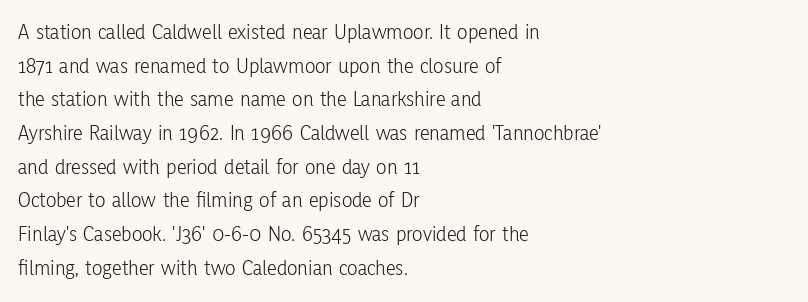
Q: Is the text bold? A: No.
Q: Is the text italic (slanted)? A: No, it is upright.
Q: Is the text underlined? A: No.
Q: How is the paragraph aligned? A: Left-aligned.
Q: Is the spacing between letters normal or unusually wide? A: Normal.
Q: Is the spacing between lines tight, normal or loose? A: Normal.
